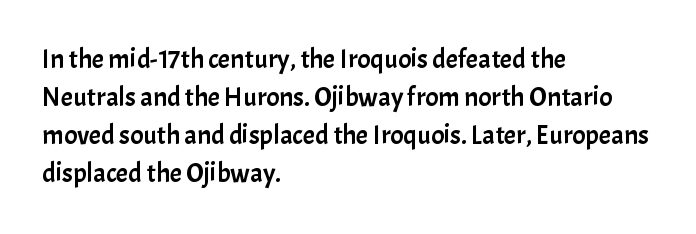
The image shows 27 px text type, upright; set left-aligned, normal line spacing (1.41x), normal letter spacing, not underlined.
